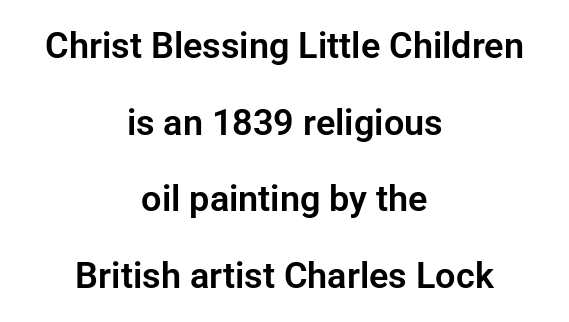
The image shows 36 px sans-serif type, upright; set centered, loose line spacing (2.13x), normal letter spacing, not underlined; low stroke contrast and a medium x-height.
